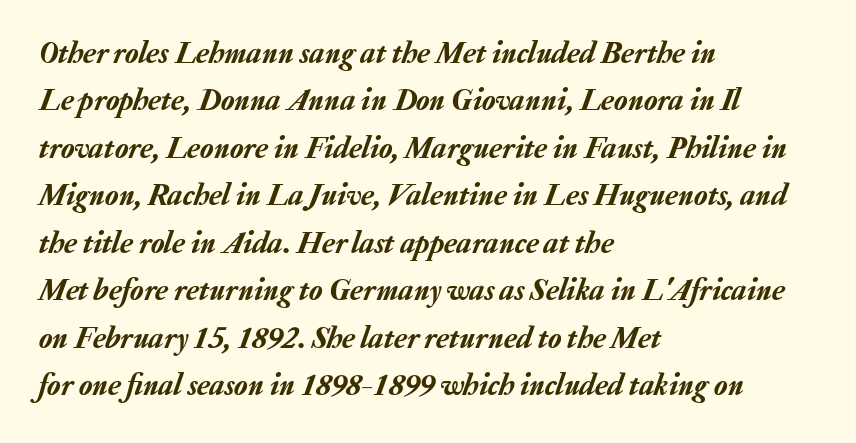
The image shows 31 px text type, italic (leaning right); set left-aligned, normal line spacing (1.53x), normal letter spacing, not underlined; low stroke contrast and a medium x-height.
